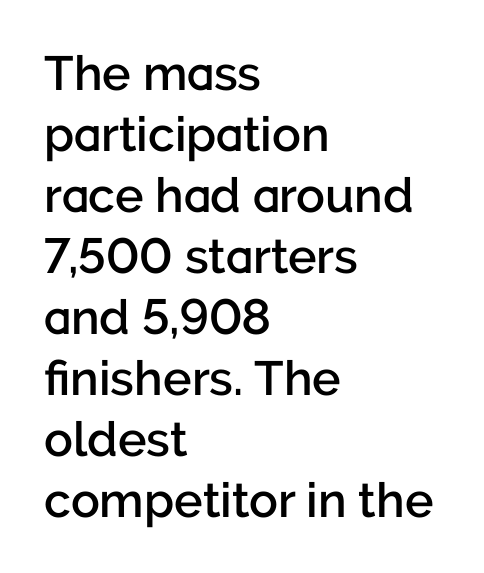
Does the type have serifs? No, each stem ends abruptly. The line-height multiplier appears to be the usual default. Each line starts at the same left margin while the right side varies. Does extra space separate the letters? No, they use regular spacing. A fair bit of extra ink — the face is semibold, not bold. A roman cut, with each character standing at attention.
